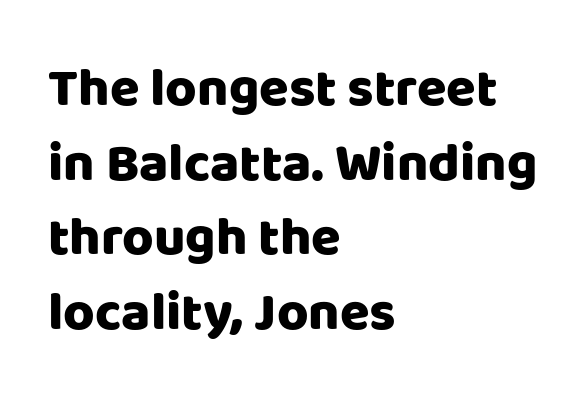
The rendering anchors every line to the left-hand side. Check under the words: just untouched page. Grotesque or geometric, the face here clearly has no serifs. Spacing verdict: proportional, widths tailored to each character.
